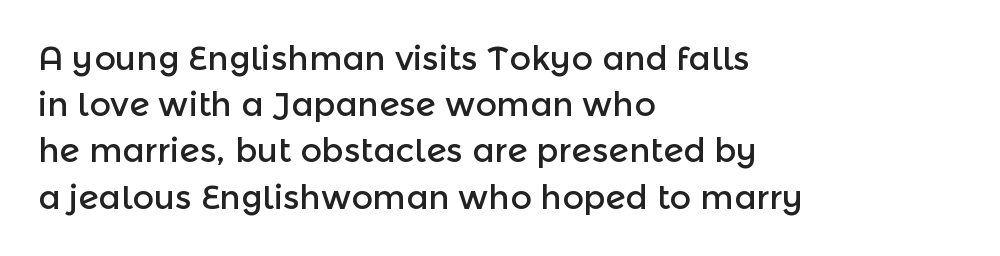
Q: Is the text italic (slanted)? A: No, it is upright.
Q: Is the typeface a serif or a sans-serif typeface? A: Sans-serif.
Q: Is the text underlined? A: No.
Q: How is the paragraph aligned? A: Left-aligned.
Q: Is the spacing between letters normal or unusually wide? A: Normal.
Q: Is the spacing between lines tight, normal or loose? A: Normal.
Q: Width (condensed, normal, or wide)? A: Normal.
Q: x-height? A: Medium.
Q: Monospaced? A: No.
